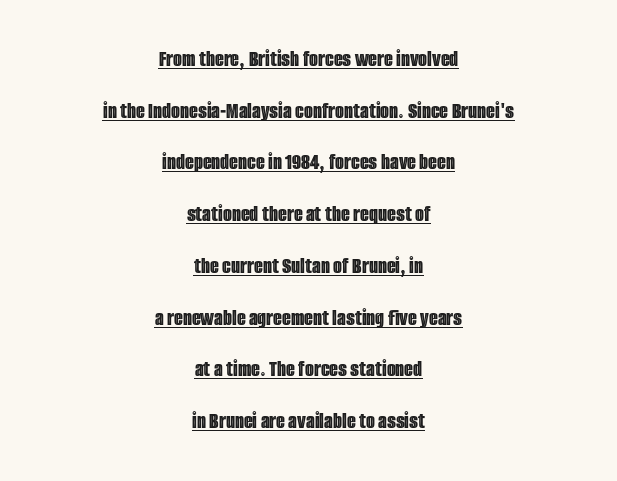
The image shows 23 px text type, upright; set centered, loose line spacing (2.25x), normal letter spacing, underlined.
